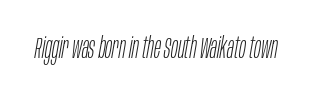
The image shows 29 px light, condensed type, italic (leaning right); set normal letter spacing, not underlined; low stroke contrast and a large x-height.
